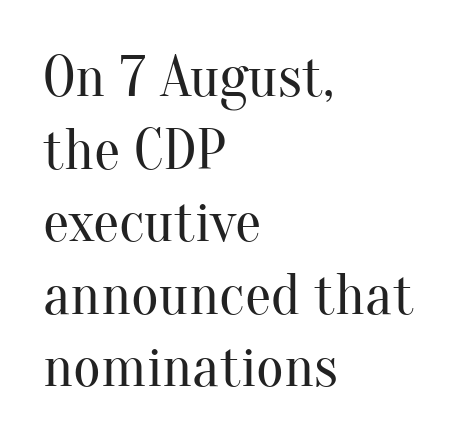
Q: Is the text bold? A: No.
Q: Is the text italic (slanted)? A: No, it is upright.
Q: Is the typeface a serif or a sans-serif typeface? A: Serif.
Q: Is the text underlined? A: No.
Q: How is the paragraph aligned? A: Left-aligned.
Q: Is the spacing between letters normal or unusually wide? A: Normal.
Q: Width (condensed, normal, or wide)? A: Normal.
Q: Stroke contrast? A: Medium.
Q: x-height? A: Small.
Q: Monospaced? A: No.
